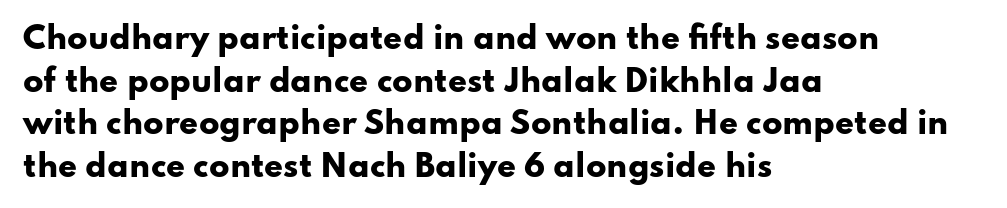
The image shows 30 px heavy, wide sans-serif type, upright; set left-aligned, normal line spacing (1.42x), normal letter spacing, not underlined; low stroke contrast and a small x-height.
